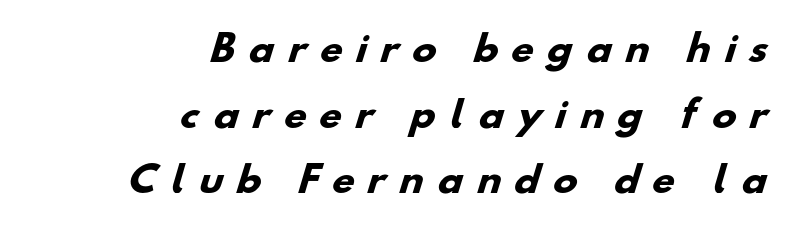
A typesetter would label this face a sans. The specimen omits any rule beneath the text block's lines. These lines stack with their right ends in a neat column. Is the letter spacing exaggerated? Yes — the characters are pushed far apart. I'd describe the lettering as bold — thick and assertive.
